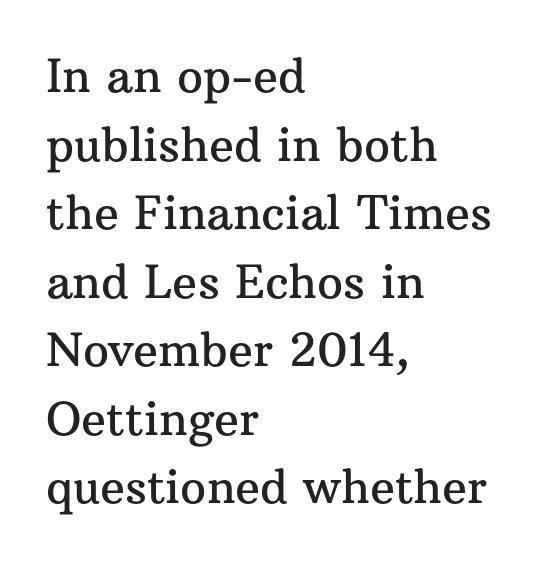
{"serif": "yes", "italic": "no", "width": "normal", "stroke_contrast": "medium", "x_height": "medium", "monospaced": "no", "underline": "no", "align": "left", "line_spacing": "normal", "line_spacing_ratio": 1.49, "letter_spacing": "normal", "letter_spacing_em": 0.0, "glyph_px": 46}
